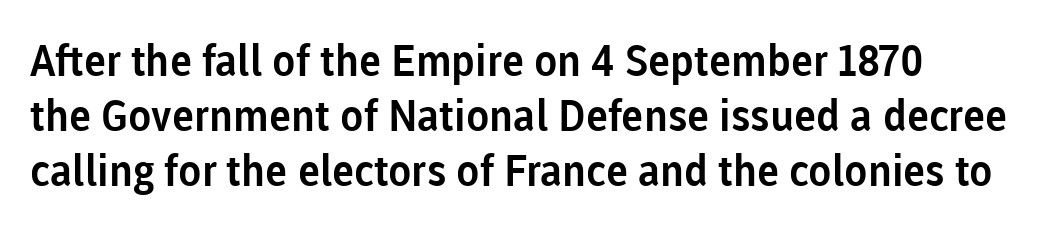
The image shows 43 px sans-serif type, upright; set normal line spacing (1.28x), normal letter spacing, not underlined; low stroke contrast and a medium x-height.
